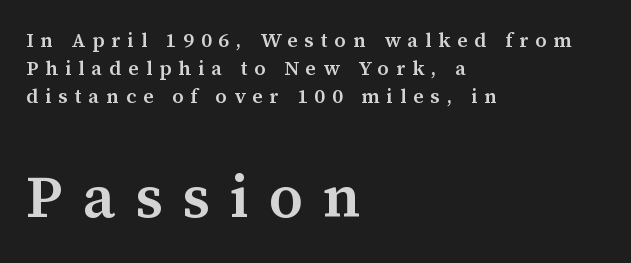
{"serif": "yes", "italic": "no", "bold": "semi", "weight": "semibold", "width": "normal", "stroke_contrast": "medium", "x_height": "medium", "monospaced": "no", "underline": "no", "align": "left", "line_spacing": "normal", "line_spacing_ratio": 1.4, "letter_spacing": "wide", "letter_spacing_em": 0.34, "larger_block": "second", "size_ratio": 2.95, "glyph_px": 59}
